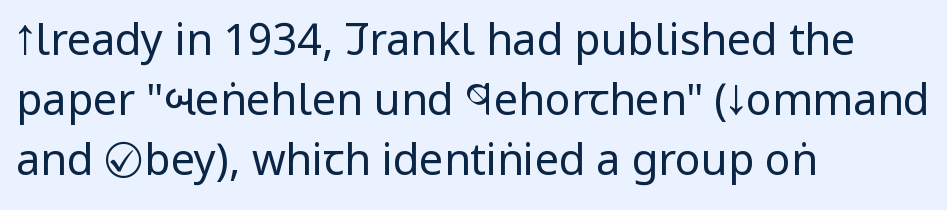
{"serif": "no", "italic": "no", "bold": "no", "weight": "regular", "width": "condensed", "stroke_contrast": "low", "x_height": "large", "monospaced": "no", "underline": "no", "align": "left", "line_spacing": "normal", "line_spacing_ratio": 1.4, "letter_spacing": "normal", "letter_spacing_em": 0.0, "glyph_px": 43}
